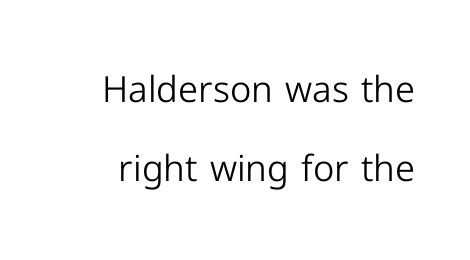
Q: Is the text bold? A: No.
Q: Is the text italic (slanted)? A: No, it is upright.
Q: Is the typeface a serif or a sans-serif typeface? A: Sans-serif.
Q: Is the text underlined? A: No.
Q: Is the spacing between letters normal or unusually wide? A: Normal.
Q: Is the spacing between lines tight, normal or loose? A: Loose.
Q: Width (condensed, normal, or wide)? A: Normal.
Q: Stroke contrast? A: Low.
Q: x-height? A: Medium.
Q: Monospaced? A: No.
